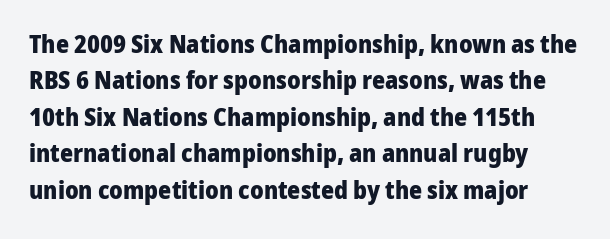
Each word holds together tightly as a unit, with standard inter-letter gaps. Quick note: underline off. Ordinary non-slanted type is in use. Look at the stroke-to-counter ratio: heavy, a bold.
